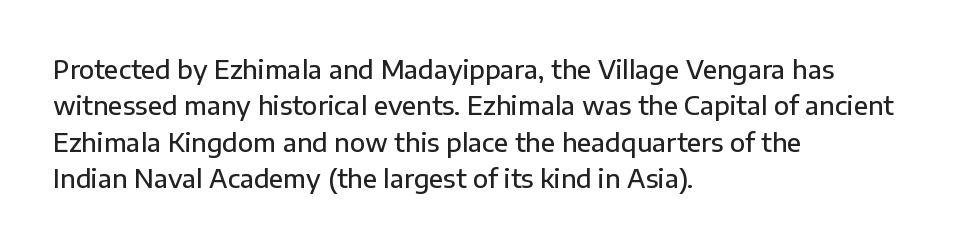
The image shows 25 px text type, upright; set left-aligned, normal line spacing (1.46x), normal letter spacing, not underlined.
